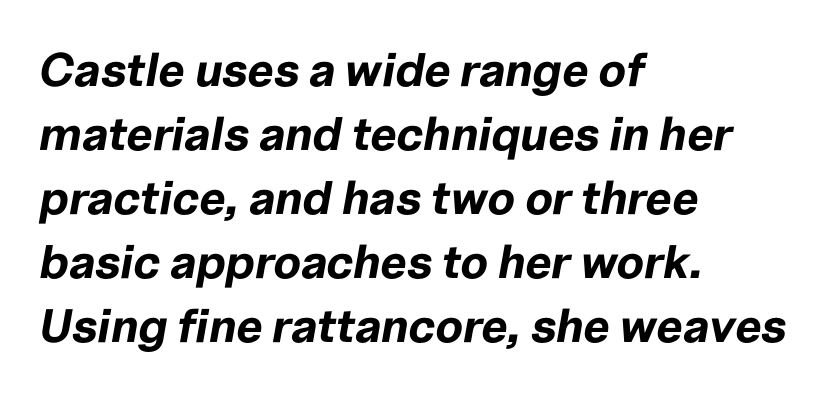
Q: Is the text bold? A: Yes.
Q: Is the text italic (slanted)? A: Yes, it leans right by about 10 degrees.
Q: Is the text underlined? A: No.
Q: How is the paragraph aligned? A: Left-aligned.
Q: Is the spacing between letters normal or unusually wide? A: Normal.
Q: Is the spacing between lines tight, normal or loose? A: Normal.
Q: Width (condensed, normal, or wide)? A: Normal.
Q: Stroke contrast? A: Low.
Q: x-height? A: Medium.
Q: Monospaced? A: No.
